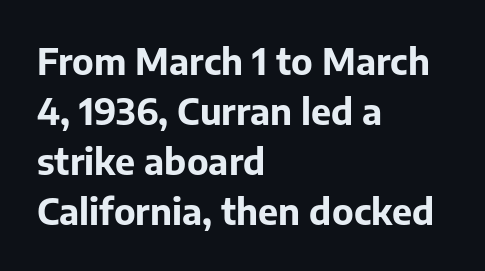
Has an underline been added? It has not. I'd describe the lettering as bold — thick and assertive. Default kerning and tracking; the words read as compact shapes. Classification — sans serif. The rendering uses natural spacing where letterforms have individual widths. The vertical gap from one line to the next is medium.
